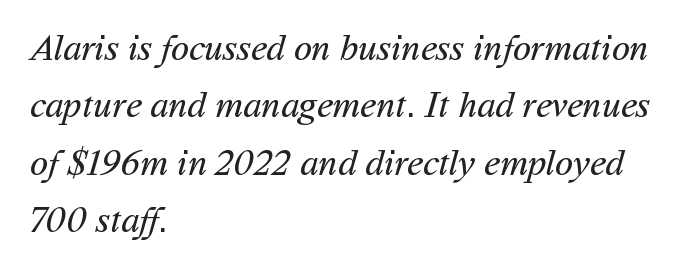
{"serif": "no", "bold": "no", "weight": "regular", "width": "normal", "stroke_contrast": "medium", "x_height": "medium", "monospaced": "no", "underline": "no", "align": "left", "line_spacing": "normal", "line_spacing_ratio": 1.55, "letter_spacing": "normal", "letter_spacing_em": 0.0, "glyph_px": 37}
